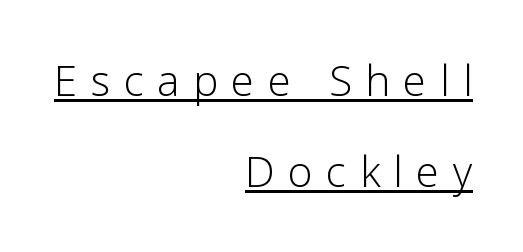
The image shows 42 px light sans-serif type, upright; set right-aligned, loose line spacing (2.17x), unusually wide letter spacing (+0.32 em), underlined; low stroke contrast and a medium x-height.
